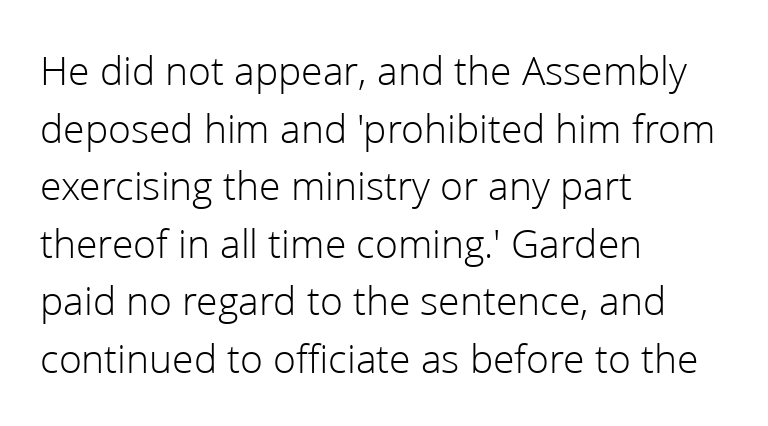
{"serif": "no", "italic": "no", "bold": "no", "weight": "light", "width": "normal", "stroke_contrast": "low", "x_height": "medium", "monospaced": "no", "underline": "no", "align": "left", "line_spacing": "normal", "line_spacing_ratio": 1.37, "letter_spacing": "normal", "letter_spacing_em": 0.0, "glyph_px": 42}
